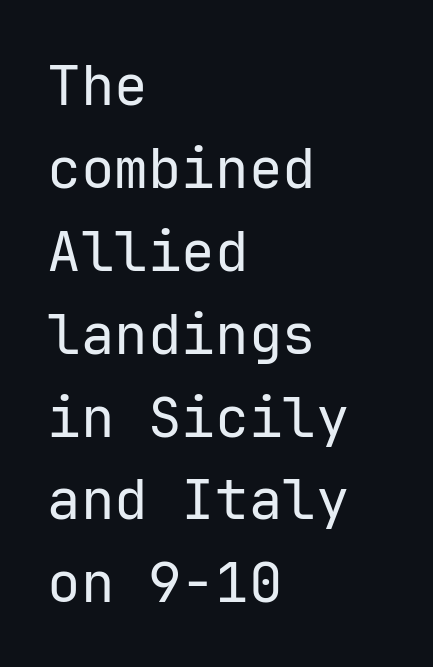
{"serif": "no", "italic": "no", "bold": "no", "weight": "regular", "width": "normal", "stroke_contrast": "low", "x_height": "medium", "monospaced": "yes", "underline": "no", "align": "left", "line_spacing": "normal", "line_spacing_ratio": 1.48, "letter_spacing": "normal", "letter_spacing_em": 0.0, "glyph_px": 56}
